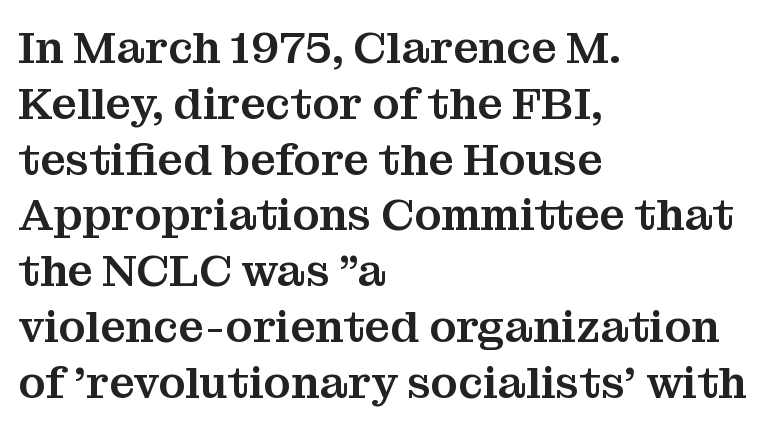
The image shows 45 px serif type, upright; set left-aligned, line spacing 1.24x, normal letter spacing, not underlined; medium stroke contrast and a medium x-height.
